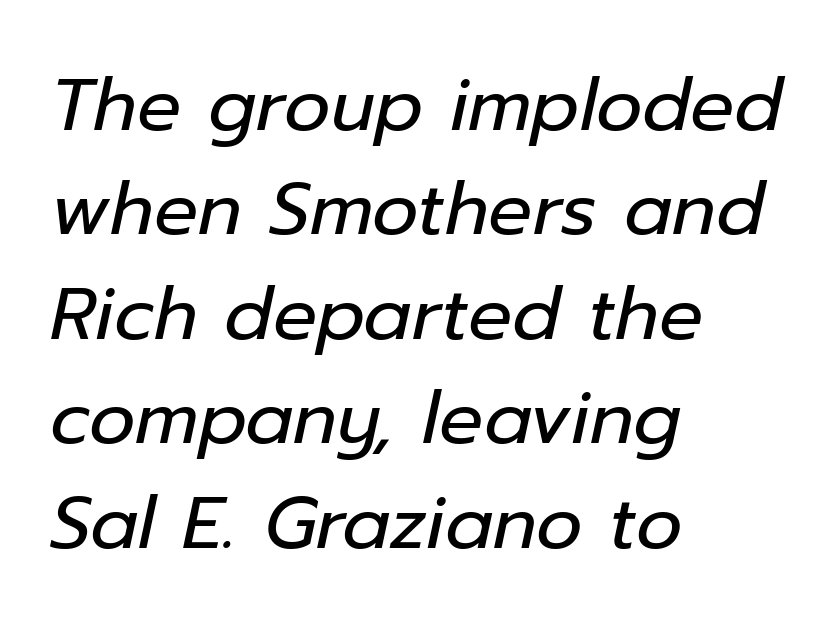
Q: Is the text bold? A: No.
Q: Is the text italic (slanted)? A: Yes, it leans right by about 12 degrees.
Q: Is the text underlined? A: No.
Q: How is the paragraph aligned? A: Left-aligned.
Q: Is the spacing between letters normal or unusually wide? A: Normal.
Q: Is the spacing between lines tight, normal or loose? A: Normal.
Q: Width (condensed, normal, or wide)? A: Normal.
Q: Stroke contrast? A: Low.
Q: x-height? A: Medium.
Q: Monospaced? A: No.
